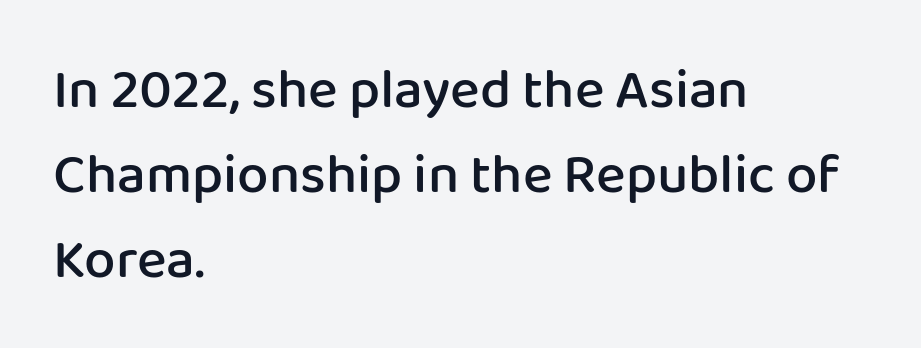
Here the designer chose a conventional face with non-uniform glyph widths. Here the glyphs are tracked normally, forming tight word shapes. Set as a demibold, roughly 600 on the weight scale. The specimen omits any rule beneath the text block's lines. Characters remain perfectly vertical along every line.
